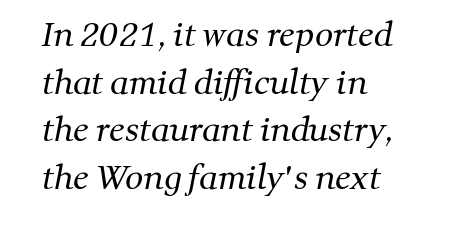
Q: Is the text bold? A: No.
Q: Is the typeface a serif or a sans-serif typeface? A: Serif.
Q: Is the text underlined? A: No.
Q: How is the paragraph aligned? A: Left-aligned.
Q: Is the spacing between letters normal or unusually wide? A: Normal.
Q: Is the spacing between lines tight, normal or loose? A: Normal.
Q: Width (condensed, normal, or wide)? A: Normal.
Q: Stroke contrast? A: Medium.
Q: x-height? A: Medium.
Q: Monospaced? A: No.
